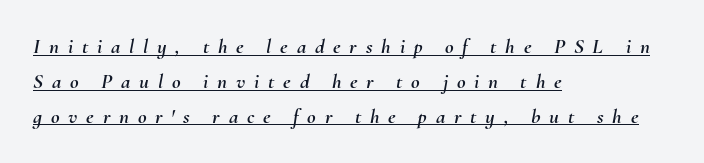
The image shows 21 px text type, italic (leaning right); set left-aligned, normal line spacing (1.66x), unusually wide letter spacing (+0.42 em), underlined.
